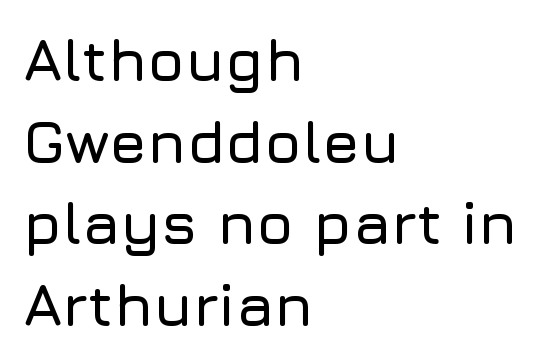
The image shows 60 px sans-serif type, upright; set left-aligned, normal line spacing (1.36x), normal letter spacing, not underlined; low stroke contrast and a medium x-height.
